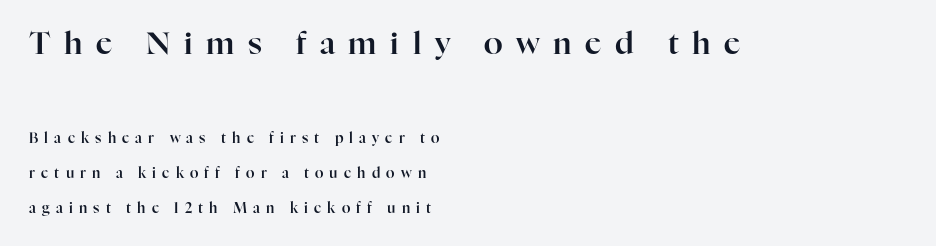
Yep, those are serifs on the letters. The letters advance in unequal steps, a hallmark of proportional type. Characters remain perfectly vertical along every line. Short note: letters widely spaced.
